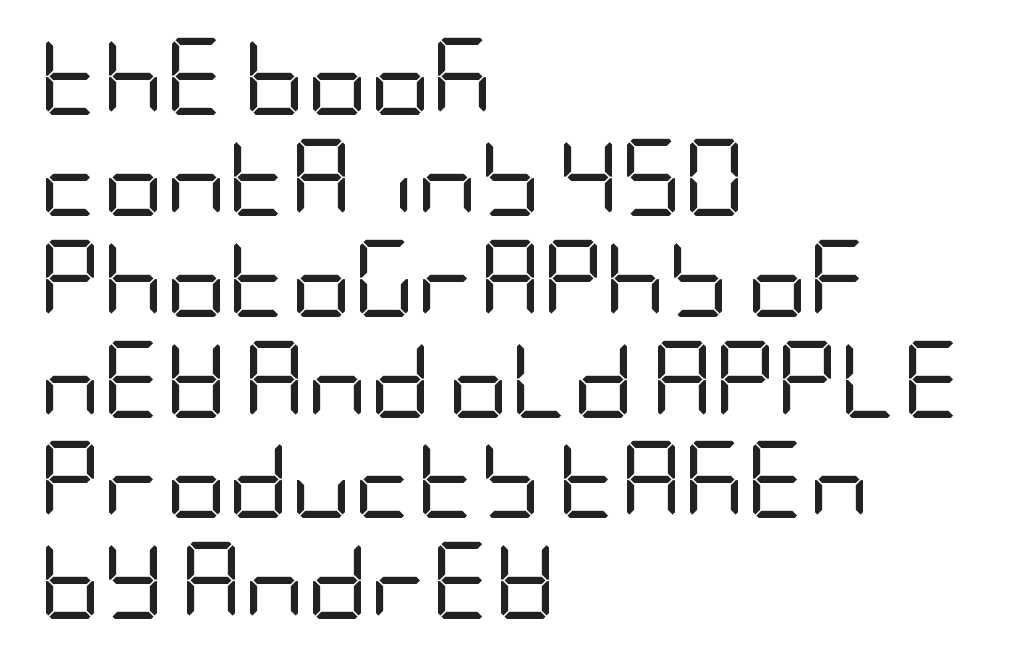
The image shows 77 px regular-weight, condensed sans-serif type, upright; set left-aligned, normal line spacing (1.31x), normal letter spacing, not underlined; low stroke contrast and a large x-height.
